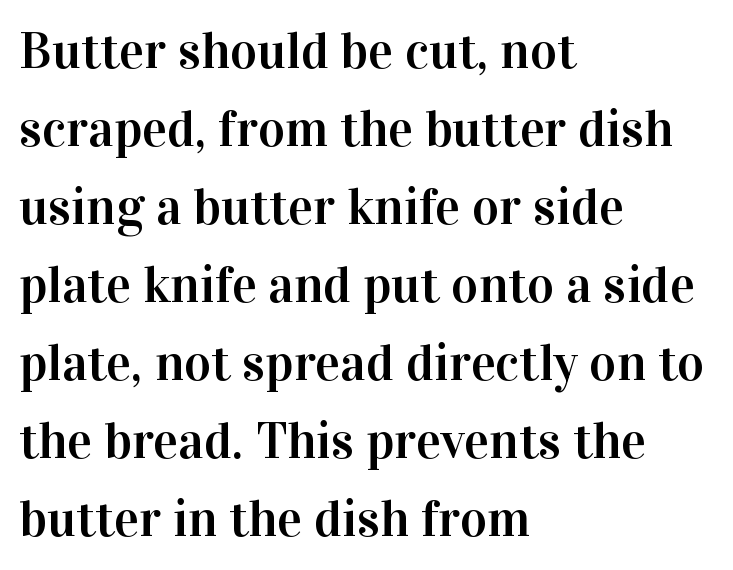
Q: Is the text italic (slanted)? A: No, it is upright.
Q: Is the typeface a serif or a sans-serif typeface? A: Serif.
Q: Is the text underlined? A: No.
Q: How is the paragraph aligned? A: Left-aligned.
Q: Is the spacing between letters normal or unusually wide? A: Normal.
Q: Is the spacing between lines tight, normal or loose? A: Normal.
Q: Width (condensed, normal, or wide)? A: Normal.
Q: Stroke contrast? A: High.
Q: x-height? A: Medium.
Q: Monospaced? A: No.
